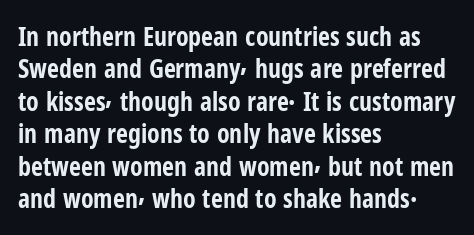
Q: Is the text bold? A: Yes.
Q: Is the text italic (slanted)? A: No, it is upright.
Q: Is the text underlined? A: No.
Q: How is the paragraph aligned? A: Left-aligned.
Q: Is the spacing between letters normal or unusually wide? A: Normal.
Q: Is the spacing between lines tight, normal or loose? A: Normal.
